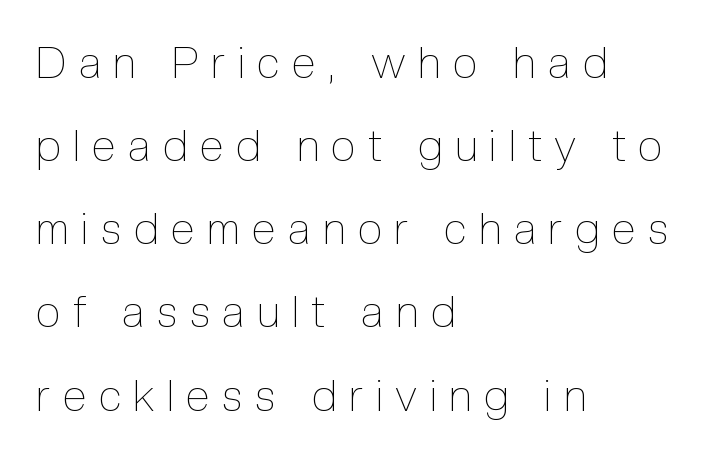
{"italic": "no", "bold": "no", "weight": "thin", "width": "condensed", "x_height": "medium", "monospaced": "no", "underline": "no", "align": "left", "line_spacing_ratio": 1.89, "letter_spacing": "wide", "letter_spacing_em": 0.29, "glyph_px": 44}
